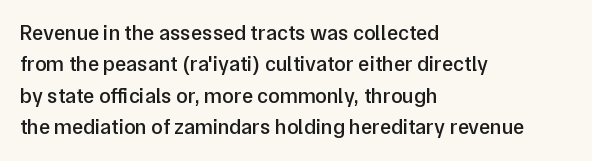
The image shows 21 px text type, upright; set left-aligned, normal line spacing (1.5x), normal letter spacing, not underlined.
